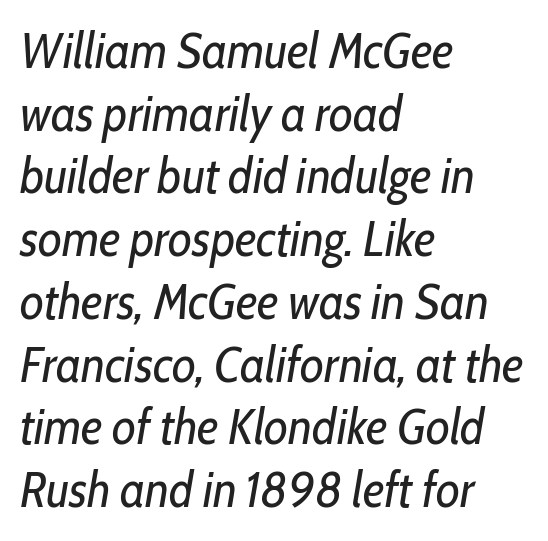
Quick note: italic. Here the designer chose a conventional face with non-uniform glyph widths. Heft: none added — not bold. A typesetter would call this leading conventional body-copy spacing. How are the letters spaced? Ordinarily, with no added tracking. Visually the block forms a straight wall on the left and a jagged coastline on the right.
